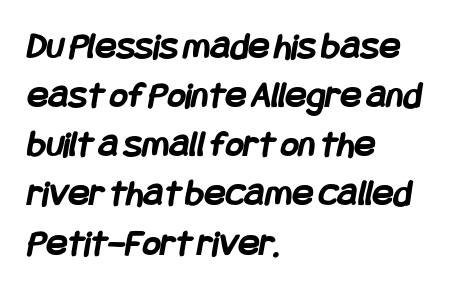
The image shows 39 px semibold, condensed sans-serif type; set left-aligned, normal line spacing (1.26x), normal letter spacing, not underlined; low stroke contrast and a large x-height.
